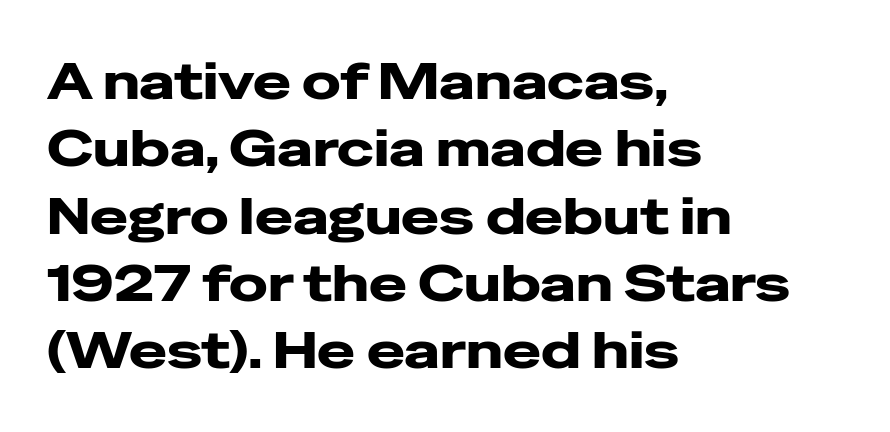
The image shows 51 px heavy, wide sans-serif type, upright; set left-aligned, normal line spacing (1.32x), normal letter spacing, not underlined; low stroke contrast and a medium x-height.
